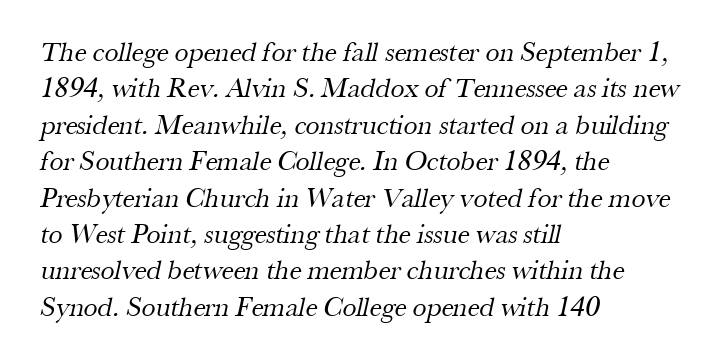
{"serif": "yes", "bold": "no", "weight": "regular", "width": "normal", "stroke_contrast": "medium", "x_height": "small", "monospaced": "no", "underline": "no", "align": "left", "line_spacing": "normal", "line_spacing_ratio": 1.3, "letter_spacing": "normal", "letter_spacing_em": 0.0, "glyph_px": 28}
